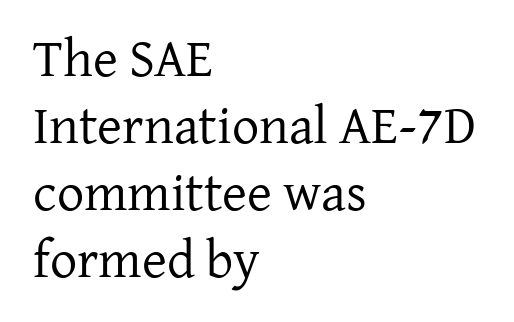
{"serif": "yes", "italic": "no", "bold": "no", "weight": "regular", "width": "normal", "stroke_contrast": "low", "x_height": "medium", "monospaced": "no", "underline": "no", "align": "left", "line_spacing_ratio": 1.24, "letter_spacing": "normal", "letter_spacing_em": 0.0, "glyph_px": 54}
